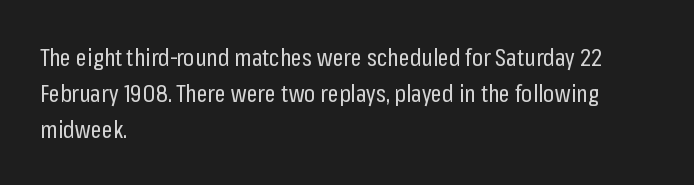
The setting favours the left margin, as ordinary paragraphs usually do. Upright lettering throughout. Letter spacing: default. No chunkiness to these letters — they're not bold.
